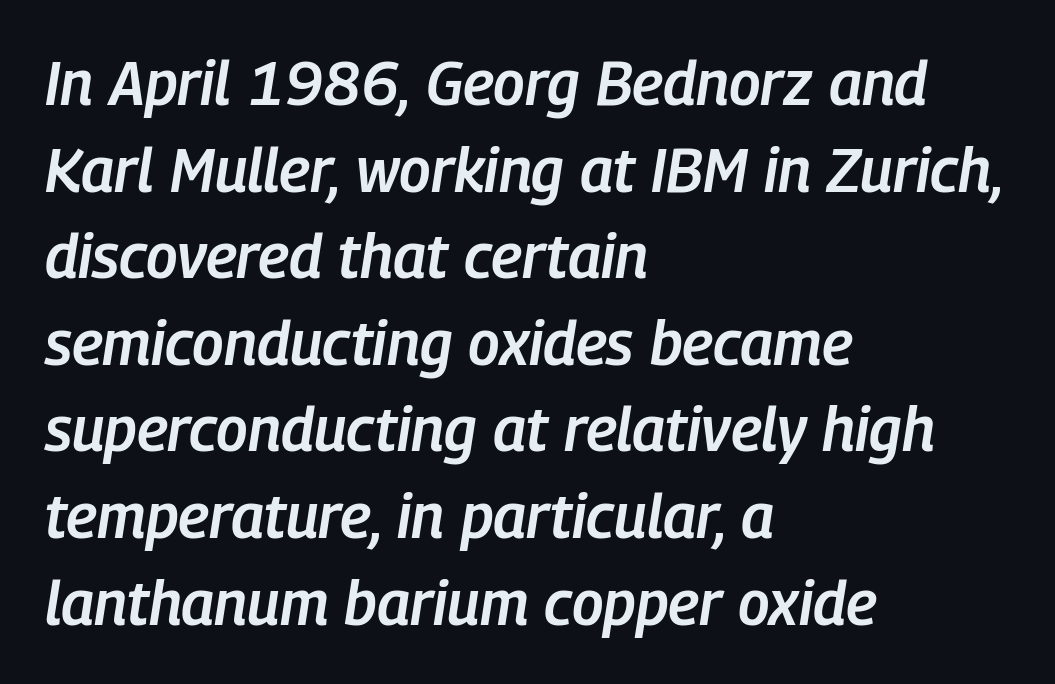
{"italic": "yes", "lean": "right", "slant_degrees": 9, "bold": "semi", "weight": "semibold", "width": "condensed", "stroke_contrast": "low", "x_height": "medium", "monospaced": "no", "underline": "no", "align": "left", "line_spacing": "normal", "line_spacing_ratio": 1.42, "letter_spacing": "normal", "letter_spacing_em": 0.0, "glyph_px": 61}
